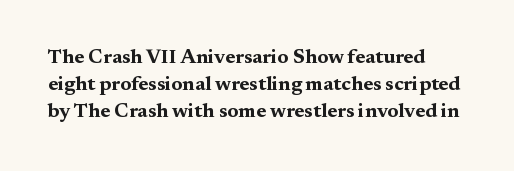
{"italic": "no", "bold": "yes", "underline": "no", "line_spacing": "normal", "line_spacing_ratio": 1.35, "letter_spacing": "normal", "letter_spacing_em": 0.0, "glyph_px": 20}
